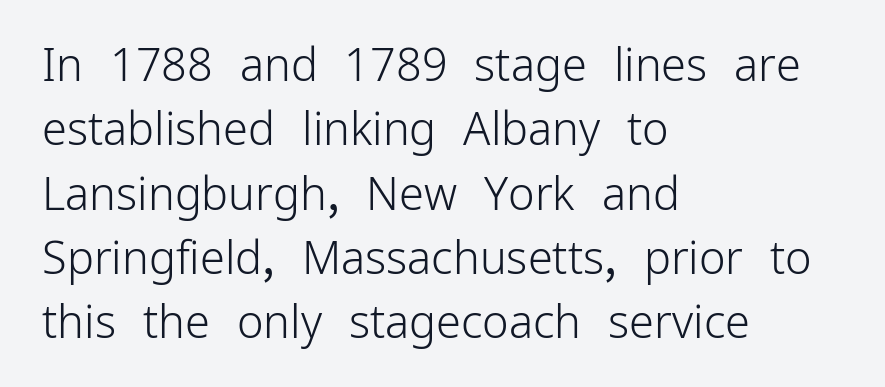
{"serif": "no", "italic": "no", "bold": "no", "weight": "light", "width": "normal", "stroke_contrast": "low", "x_height": "medium", "monospaced": "no", "underline": "no", "align": "left", "line_spacing": "normal", "line_spacing_ratio": 1.43, "letter_spacing": "normal", "letter_spacing_em": 0.0, "glyph_px": 45}
